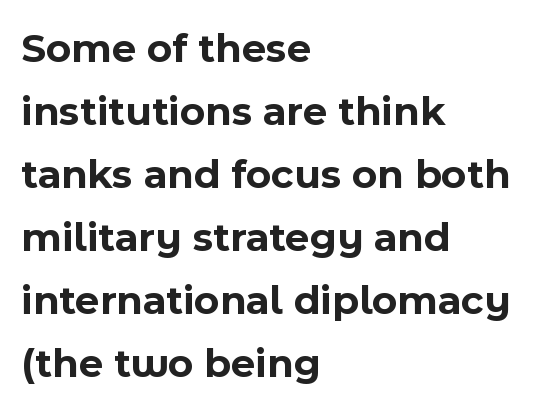
Q: Is the text bold? A: Yes.
Q: Is the text italic (slanted)? A: No, it is upright.
Q: Is the typeface a serif or a sans-serif typeface? A: Sans-serif.
Q: Is the text underlined? A: No.
Q: How is the paragraph aligned? A: Left-aligned.
Q: Is the spacing between letters normal or unusually wide? A: Normal.
Q: Is the spacing between lines tight, normal or loose? A: Normal.
Q: Width (condensed, normal, or wide)? A: Normal.
Q: x-height? A: Medium.
Q: Monospaced? A: No.
